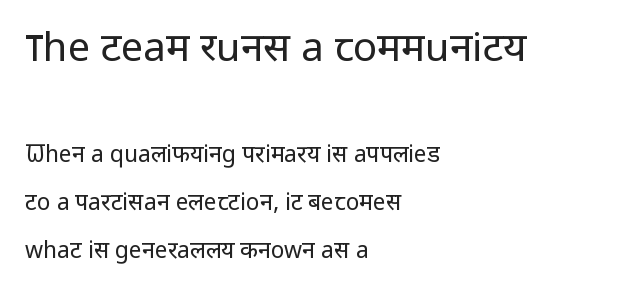
{"serif": "no", "italic": "no", "bold": "no", "weight": "regular", "width": "normal", "stroke_contrast": "low", "x_height": "medium", "monospaced": "no", "underline": "no", "align": "left", "line_spacing": "loose", "line_spacing_ratio": 2.09, "letter_spacing": "normal", "letter_spacing_em": 0.0, "larger_block": "first", "size_ratio": 1.74, "glyph_px": 40}
